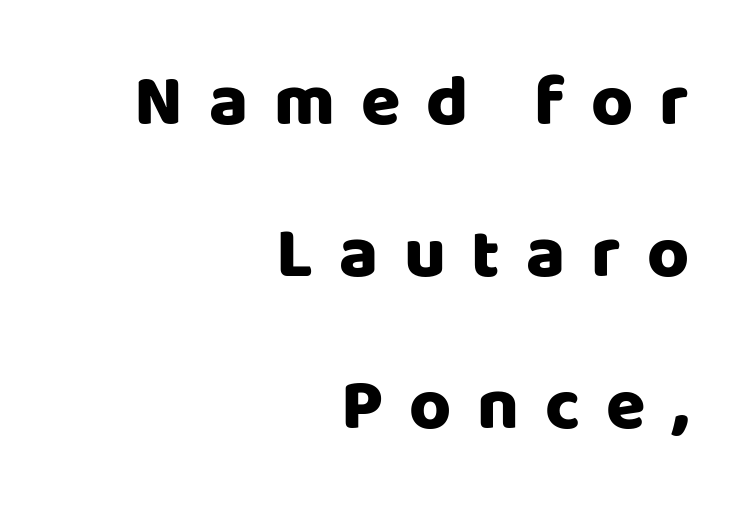
Q: Is the text italic (slanted)? A: No, it is upright.
Q: Is the typeface a serif or a sans-serif typeface? A: Sans-serif.
Q: Is the text underlined? A: No.
Q: How is the paragraph aligned? A: Right-aligned.
Q: Is the spacing between letters normal or unusually wide? A: Unusually wide.
Q: Is the spacing between lines tight, normal or loose? A: Loose.
Q: Width (condensed, normal, or wide)? A: Normal.
Q: Stroke contrast? A: Low.
Q: x-height? A: Large.
Q: Monospaced? A: No.
